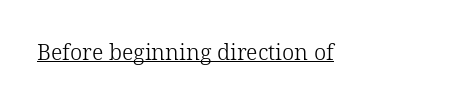
Does a line run under the words? Yes, clearly. Each word holds together tightly as a unit, with standard inter-letter gaps. When letters stand straight like this, we call the style roman or upright. Compared with a typical body face, this is equally light or lighter still.
